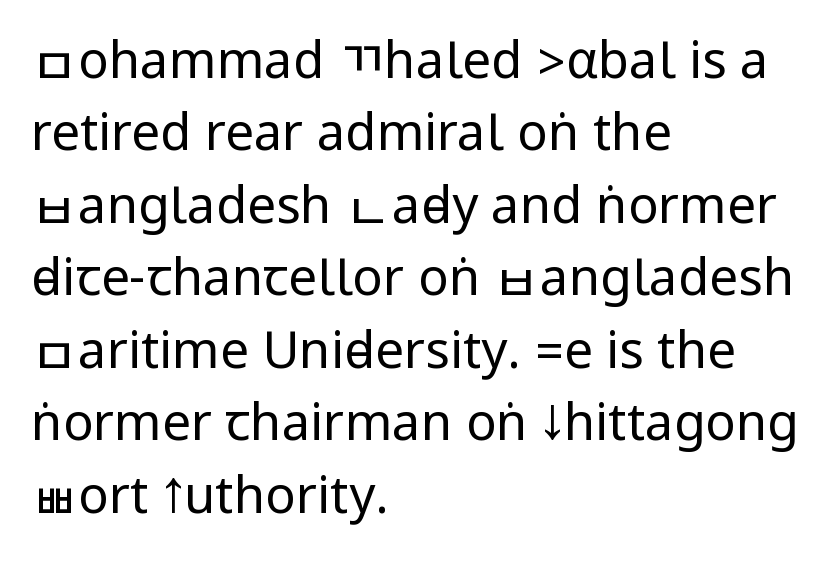
Q: Is the text bold? A: No.
Q: Is the text italic (slanted)? A: No, it is upright.
Q: Is the typeface a serif or a sans-serif typeface? A: Sans-serif.
Q: Is the text underlined? A: No.
Q: How is the paragraph aligned? A: Left-aligned.
Q: Is the spacing between letters normal or unusually wide? A: Normal.
Q: Is the spacing between lines tight, normal or loose? A: Normal.
Q: Width (condensed, normal, or wide)? A: Condensed.
Q: Stroke contrast? A: Low.
